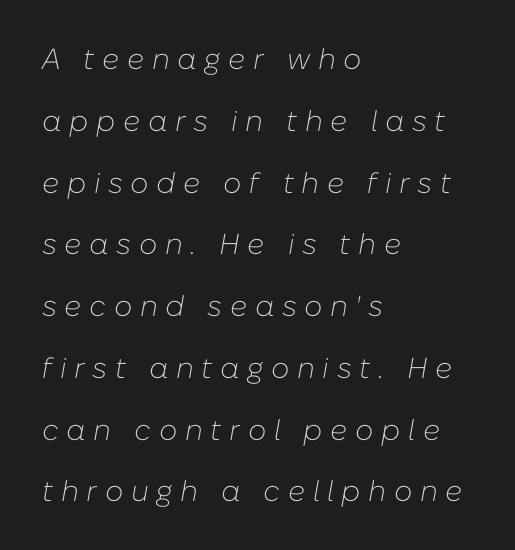
Q: Is the text bold? A: No.
Q: Is the text italic (slanted)? A: Yes, it leans right by about 10 degrees.
Q: Is the text underlined? A: No.
Q: How is the paragraph aligned? A: Left-aligned.
Q: Is the spacing between letters normal or unusually wide? A: Unusually wide.
Q: Is the spacing between lines tight, normal or loose? A: Loose.
Q: Width (condensed, normal, or wide)? A: Normal.
Q: Stroke contrast? A: Low.
Q: x-height? A: Medium.
Q: Monospaced? A: No.
